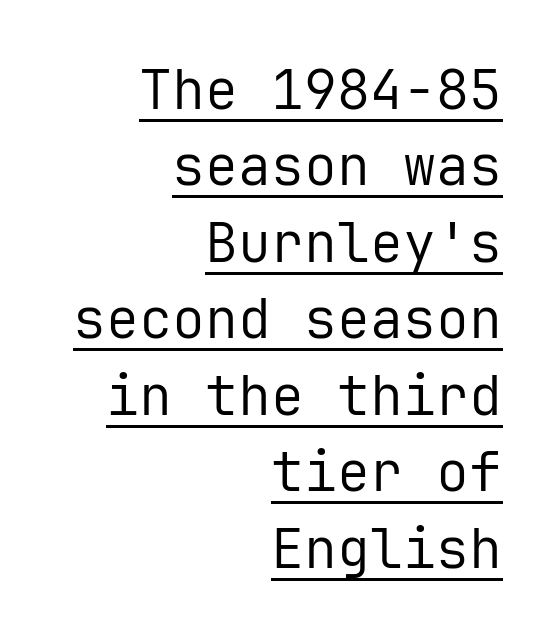
The sample's only ornament is a line tracing under the words. These lines are set flush right with a ragged left edge. The typesetting does not lean heavy: it is not bold. Posture: vertical.
